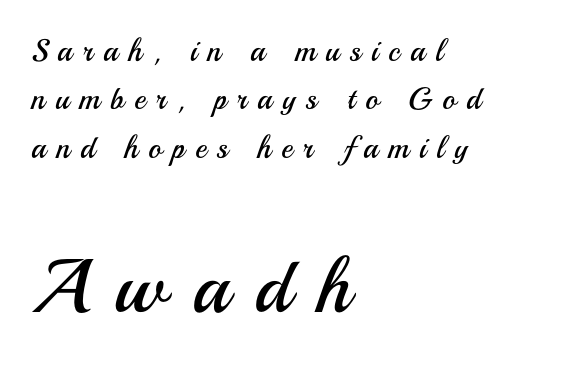
Q: Is the text bold? A: No.
Q: Is the text italic (slanted)? A: Yes.
Q: Is the typeface a serif or a sans-serif typeface? A: Sans-serif.
Q: Is the text underlined? A: No.
Q: How is the paragraph aligned? A: Left-aligned.
Q: Is the spacing between letters normal or unusually wide? A: Unusually wide.
Q: Is the spacing between lines tight, normal or loose? A: Normal.
Q: Which block of text is set in a larger size, the first (top) or the second (bottom)? A: The second (bottom) one.
Q: Width (condensed, normal, or wide)? A: Normal.
Q: Stroke contrast? A: Medium.
Q: x-height? A: Small.
Q: Monospaced? A: No.
